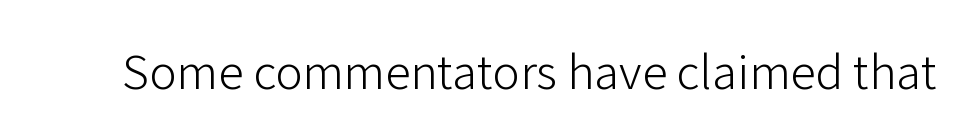
Q: Is the text bold? A: No.
Q: Is the text italic (slanted)? A: No, it is upright.
Q: Is the typeface a serif or a sans-serif typeface? A: Sans-serif.
Q: Is the text underlined? A: No.
Q: Is the spacing between letters normal or unusually wide? A: Normal.
Q: Width (condensed, normal, or wide)? A: Normal.
Q: Stroke contrast? A: Low.
Q: x-height? A: Medium.
Q: Monospaced? A: No.
